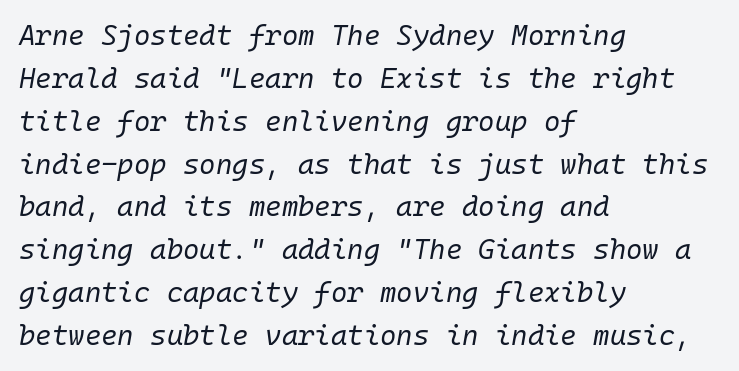
{"italic": "yes", "lean": "right", "slant_degrees": 10, "bold": "no", "weight": "regular", "width": "normal", "stroke_contrast": "low", "x_height": "medium", "monospaced": "yes", "underline": "no", "align": "left", "line_spacing": "normal", "line_spacing_ratio": 1.53, "letter_spacing": "normal", "letter_spacing_em": 0.0, "glyph_px": 28}
